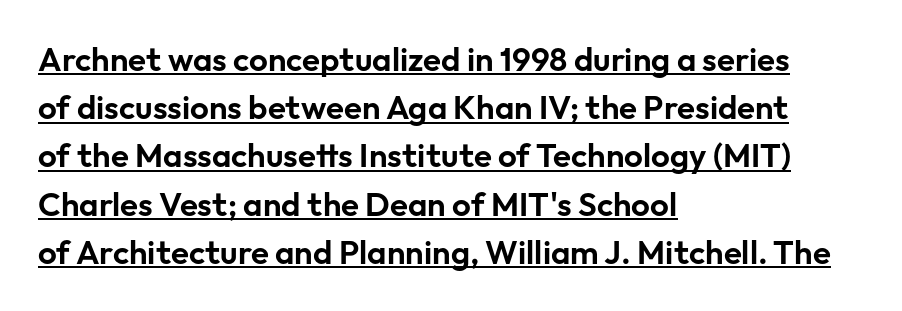
{"serif": "no", "italic": "no", "width": "normal", "stroke_contrast": "low", "x_height": "medium", "monospaced": "no", "underline": "yes", "align": "left", "line_spacing": "normal", "line_spacing_ratio": 1.46, "letter_spacing": "normal", "letter_spacing_em": 0.0, "glyph_px": 33}
